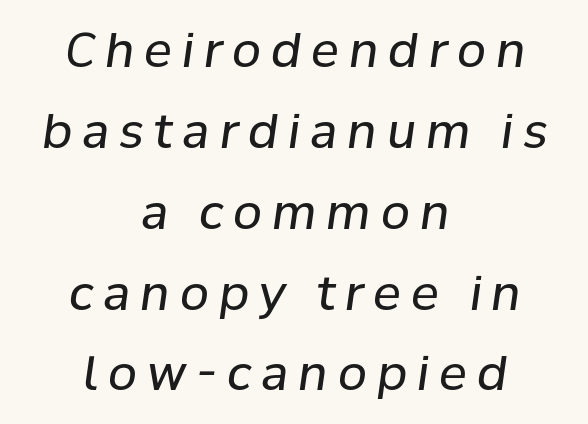
{"italic": "yes", "lean": "right", "slant_degrees": 8, "bold": "no", "weight": "regular", "width": "normal", "stroke_contrast": "low", "x_height": "medium", "monospaced": "no", "underline": "no", "align": "center", "line_spacing_ratio": 1.72, "letter_spacing": "wide", "letter_spacing_em": 0.21, "glyph_px": 47}
